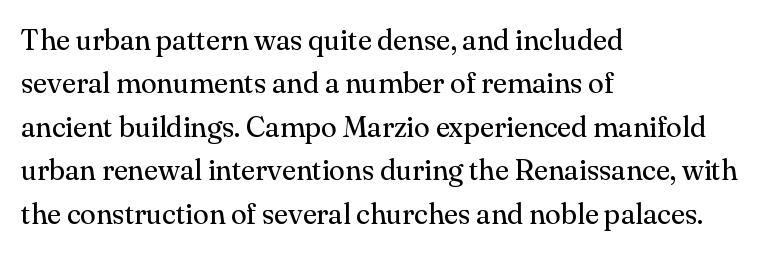
Q: Is the text bold? A: No.
Q: Is the text italic (slanted)? A: No, it is upright.
Q: Is the typeface a serif or a sans-serif typeface? A: Serif.
Q: Is the text underlined? A: No.
Q: How is the paragraph aligned? A: Left-aligned.
Q: Is the spacing between letters normal or unusually wide? A: Normal.
Q: Is the spacing between lines tight, normal or loose? A: Normal.
Q: Width (condensed, normal, or wide)? A: Normal.
Q: Stroke contrast? A: Medium.
Q: x-height? A: Small.
Q: Monospaced? A: No.
